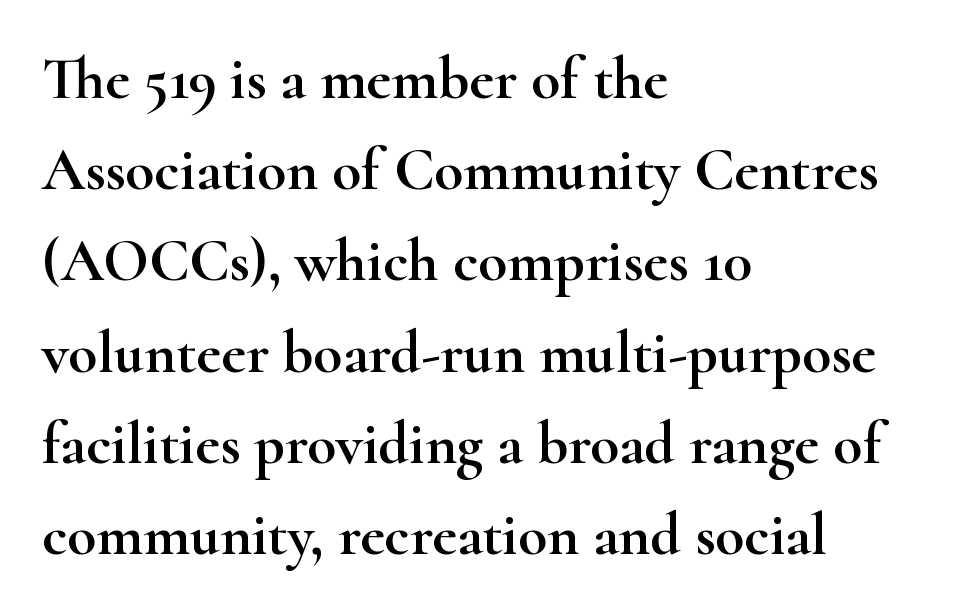
The lines in this sample share a left origin and differ only in where they stop. The lettering holds an erect, upright posture throughout. Glance below the letters and you will spot only blank space. Serifs: yes, visible at the terminals of the letterforms.
